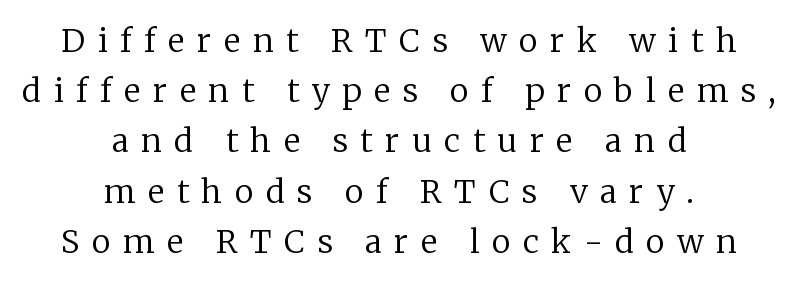
The image shows 32 px regular-weight serif type, upright; set centered, normal line spacing (1.57x), unusually wide letter spacing (+0.39 em), not underlined; low stroke contrast and a medium x-height.
